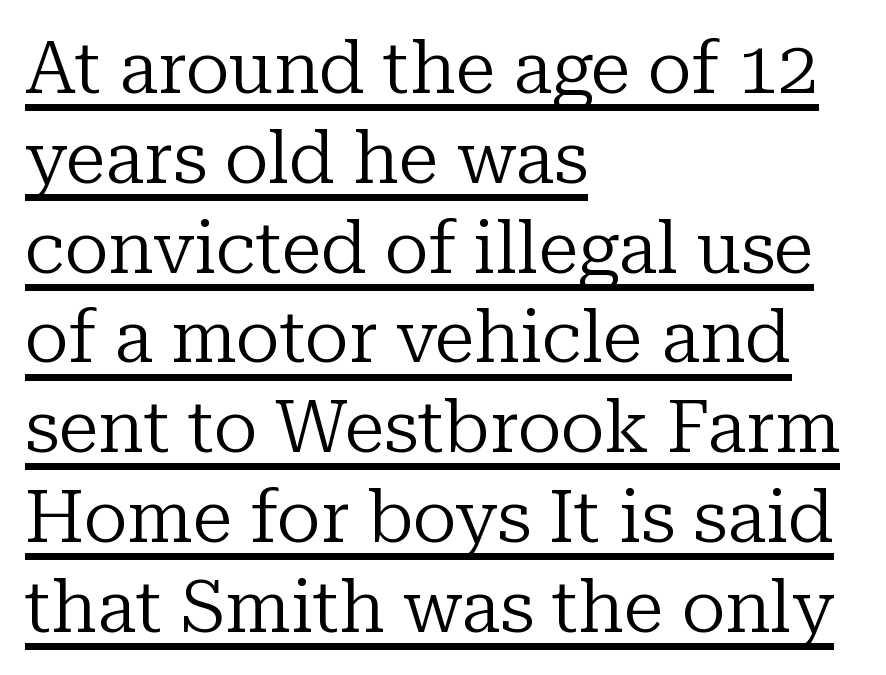
The image shows 73 px regular-weight serif type, upright; set left-aligned, line spacing 1.23x, normal letter spacing, underlined; low stroke contrast and a medium x-height.
